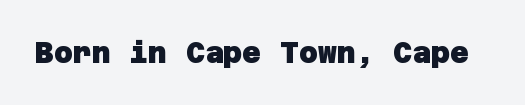
The image shows 29 px heavy sans-serif type; set normal letter spacing, not underlined; low stroke contrast and a large x-height.
